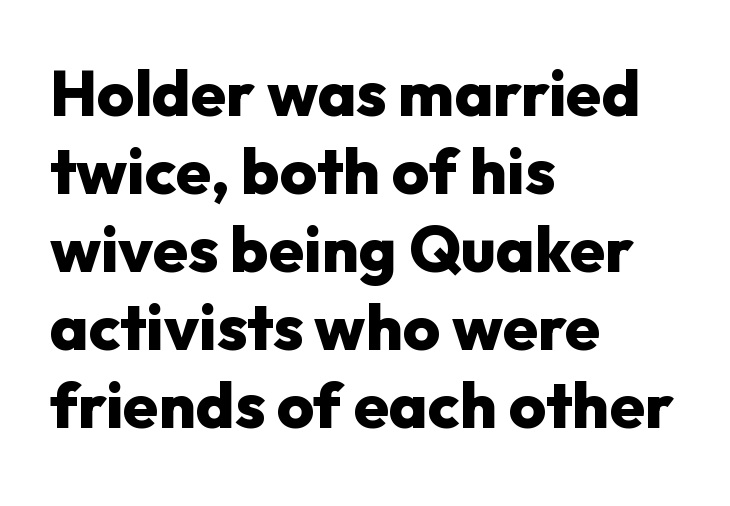
Q: Is the text bold? A: Yes.
Q: Is the text italic (slanted)? A: No, it is upright.
Q: Is the typeface a serif or a sans-serif typeface? A: Sans-serif.
Q: Is the text underlined? A: No.
Q: How is the paragraph aligned? A: Left-aligned.
Q: Is the spacing between letters normal or unusually wide? A: Normal.
Q: Width (condensed, normal, or wide)? A: Normal.
Q: Stroke contrast? A: Low.
Q: x-height? A: Medium.
Q: Monospaced? A: No.
